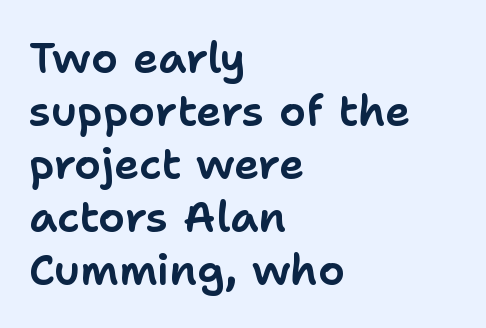
Does the copy run flush right? No — it runs flush left. Does the type have serifs? No, each stem ends abruptly. The lettering holds an erect, upright posture throughout. Underlining? Definitely not there. Look at the tracking — it's just the regular setting, nothing added. You could not count columns in this text — the font is proportionally spaced.
